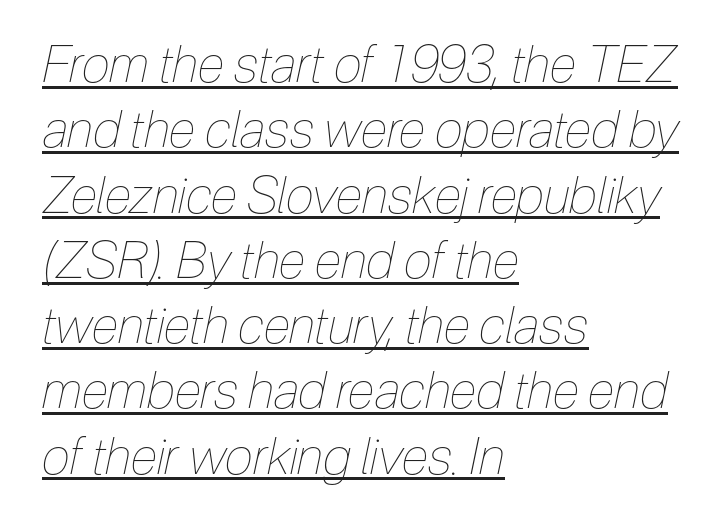
{"italic": "yes", "lean": "right", "slant_degrees": 12, "bold": "no", "weight": "thin", "width": "condensed", "stroke_contrast": "low", "x_height": "medium", "monospaced": "no", "underline": "yes", "align": "left", "line_spacing": "normal", "line_spacing_ratio": 1.28, "letter_spacing": "normal", "letter_spacing_em": 0.0, "glyph_px": 51}
